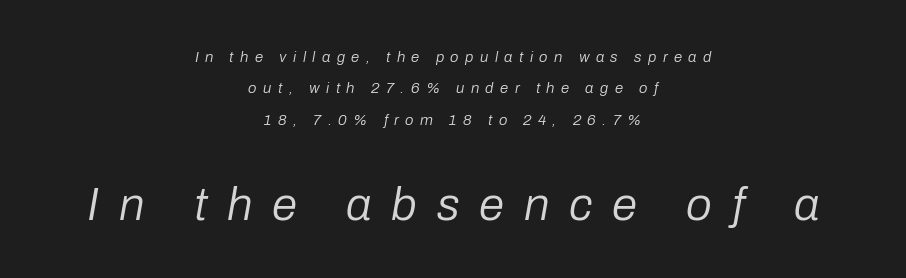
The image shows 46 px regular-weight type, italic (leaning right); set centered, loose line spacing (2.09x), unusually wide letter spacing (+0.43 em), not underlined; the second (bottom) block is 3.07x larger; low stroke contrast and a medium x-height.
